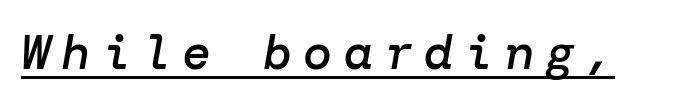
The image shows 48 px semibold type, italic (leaning right); set unusually wide letter spacing (+0.24 em), underlined; low stroke contrast and a medium x-height.
